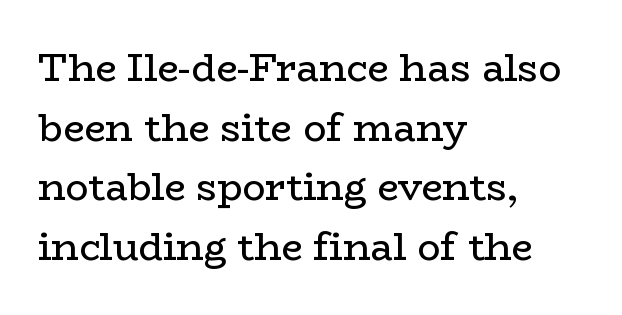
Clear beneath every line of the passage. The strokes carry an ordinary text weight at most. The letters advance in unequal steps, a hallmark of proportional type. In terms of leading, this rendering sits right in the middle. Posture: upright roman. Spacing between characters is what you'd get straight out of the box.
